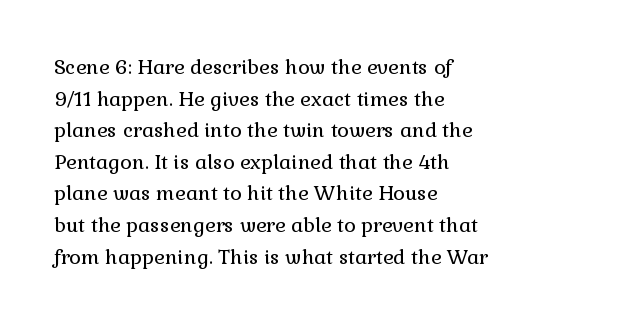
Teacher's note: observe the even left margin — that is flush-left alignment. The passage shown is not underscored anywhere. The rendering uses a moderate line-height, typical for paragraphs. Ascenders rise straight up at ninety degrees. Nobody touched the tracking dial on this one.
